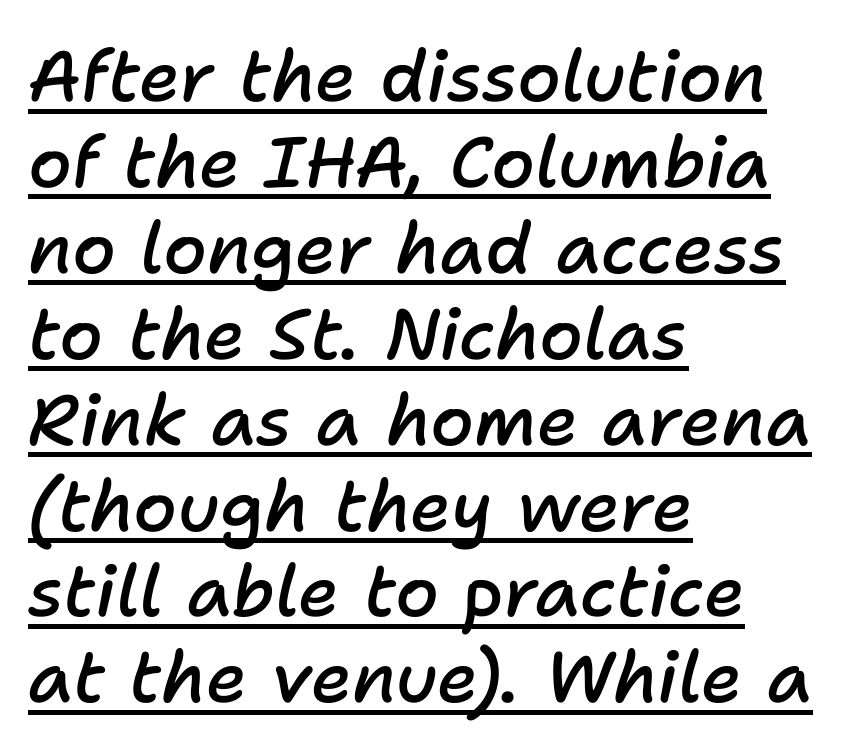
The image shows 71 px semibold type, italic (leaning right); set left-aligned, line spacing 1.21x, normal letter spacing, underlined; low stroke contrast and a medium x-height.
